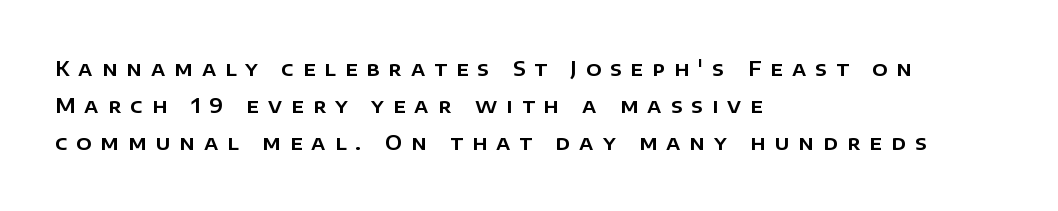
Q: Is the text italic (slanted)? A: No, it is upright.
Q: Is the text underlined? A: No.
Q: How is the paragraph aligned? A: Left-aligned.
Q: Is the spacing between letters normal or unusually wide? A: Unusually wide.
